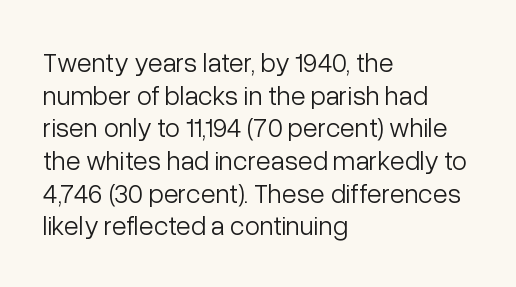
{"italic": "no", "bold": "no", "underline": "no", "align": "left", "line_spacing_ratio": 1.21, "letter_spacing": "normal", "letter_spacing_em": 0.0, "glyph_px": 27}
